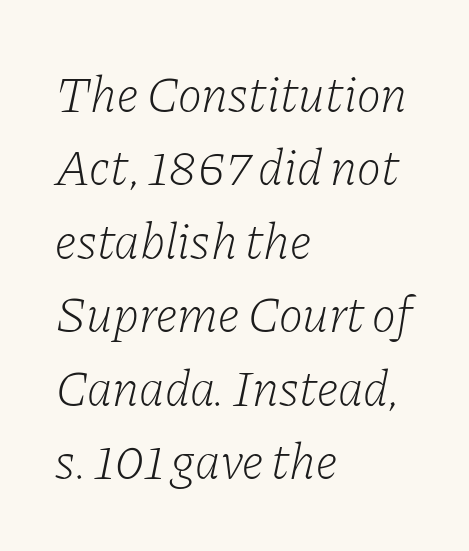
Descenders are the only things crossing below the line. Slant detected: the letters are inclined. Serifs: yes, visible at the terminals of the letterforms. On a weight scale, this lands at 450 or below. Varying glyph widths throughout — classic text-font behaviour.
